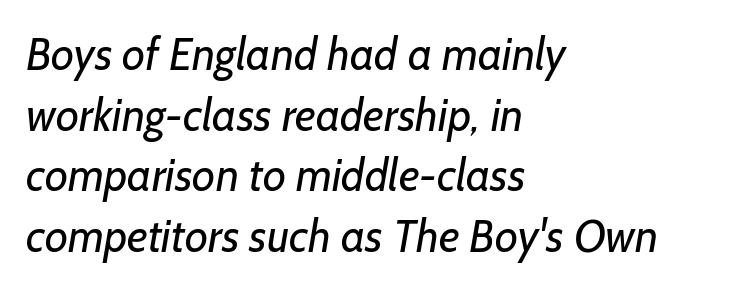
Q: Is the text bold? A: No.
Q: Is the typeface a serif or a sans-serif typeface? A: Sans-serif.
Q: Is the text underlined? A: No.
Q: How is the paragraph aligned? A: Left-aligned.
Q: Is the spacing between letters normal or unusually wide? A: Normal.
Q: Is the spacing between lines tight, normal or loose? A: Normal.
Q: Width (condensed, normal, or wide)? A: Normal.
Q: Stroke contrast? A: Low.
Q: x-height? A: Medium.
Q: Monospaced? A: No.
